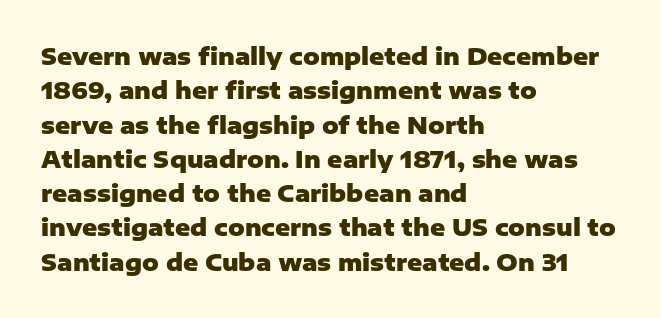
The image shows 23 px bold type, upright; set left-aligned, normal line spacing (1.49x), normal letter spacing, not underlined.
